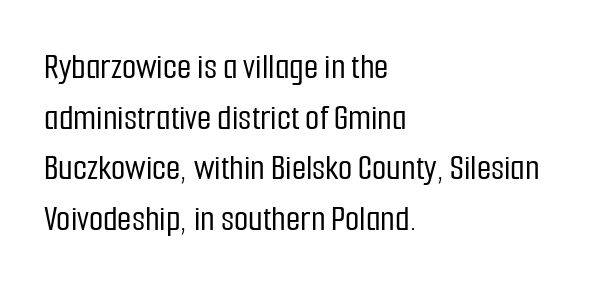
Q: Is the text italic (slanted)? A: No, it is upright.
Q: Is the typeface a serif or a sans-serif typeface? A: Sans-serif.
Q: Is the text underlined? A: No.
Q: How is the paragraph aligned? A: Left-aligned.
Q: Is the spacing between letters normal or unusually wide? A: Normal.
Q: Is the spacing between lines tight, normal or loose? A: Normal.
Q: Width (condensed, normal, or wide)? A: Condensed.
Q: Stroke contrast? A: Low.
Q: x-height? A: Medium.
Q: Monospaced? A: No.
